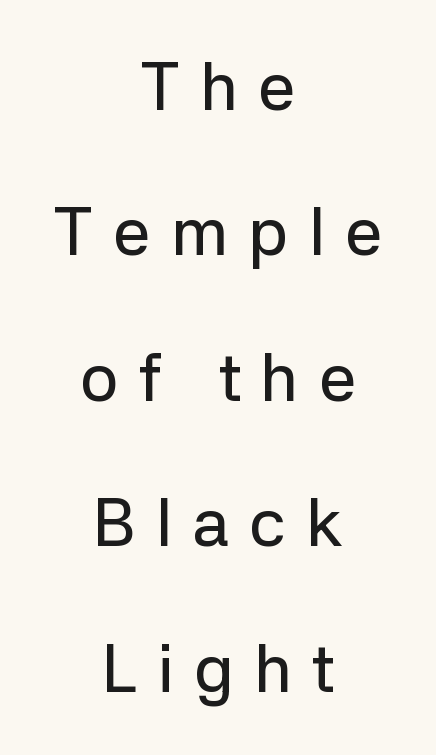
{"serif": "no", "italic": "no", "width": "normal", "stroke_contrast": "low", "x_height": "medium", "monospaced": "no", "underline": "no", "align": "center", "line_spacing": "loose", "line_spacing_ratio": 2.17, "letter_spacing": "wide", "letter_spacing_em": 0.3, "glyph_px": 67}
